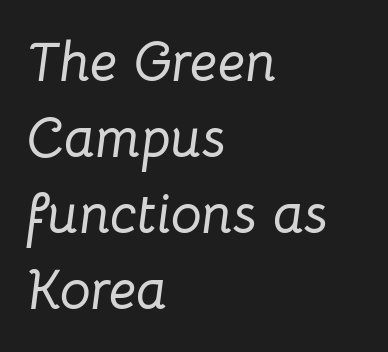
Caption: standard tracking, unaltered. Rendered with sloped, italic letterforms. Check under the words: just untouched page. Do the characters align in a grid? No, the font is proportional.
